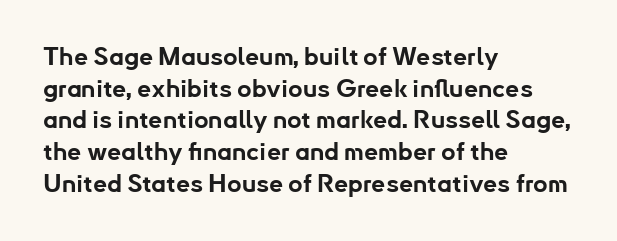
{"italic": "no", "bold": "yes", "underline": "no", "align": "left", "line_spacing": "normal", "line_spacing_ratio": 1.27, "letter_spacing": "normal", "letter_spacing_em": 0.0, "glyph_px": 25}
